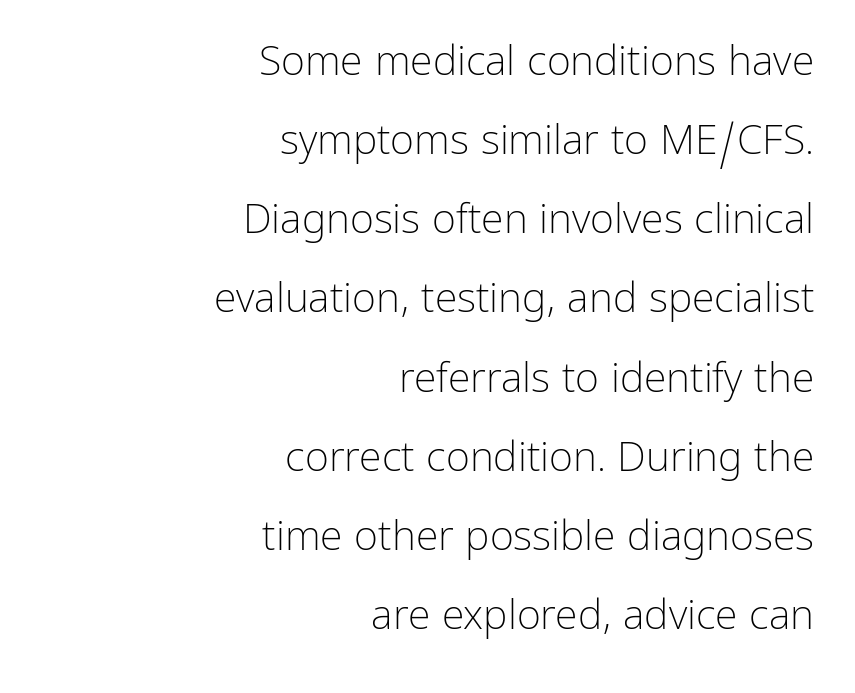
{"serif": "no", "italic": "no", "bold": "no", "weight": "light", "width": "normal", "stroke_contrast": "low", "x_height": "medium", "monospaced": "no", "underline": "no", "align": "right", "line_spacing": "loose", "line_spacing_ratio": 1.93, "letter_spacing": "normal", "letter_spacing_em": 0.0, "glyph_px": 41}
